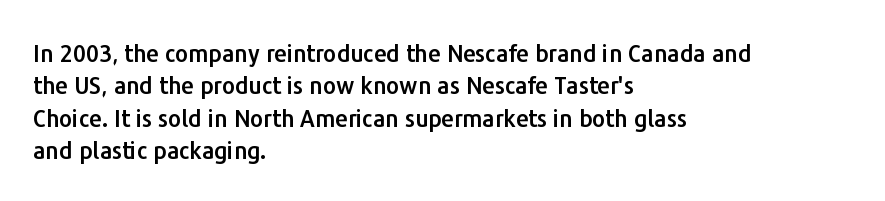
Rule under the text: the space is simply empty. Glyph-to-glyph distance matches everyday printed text. This block has exactly the height ordinary leading produces. Every character sits straight up, as roman type does. Teacher's note: observe the even left margin — that is flush-left alignment.
